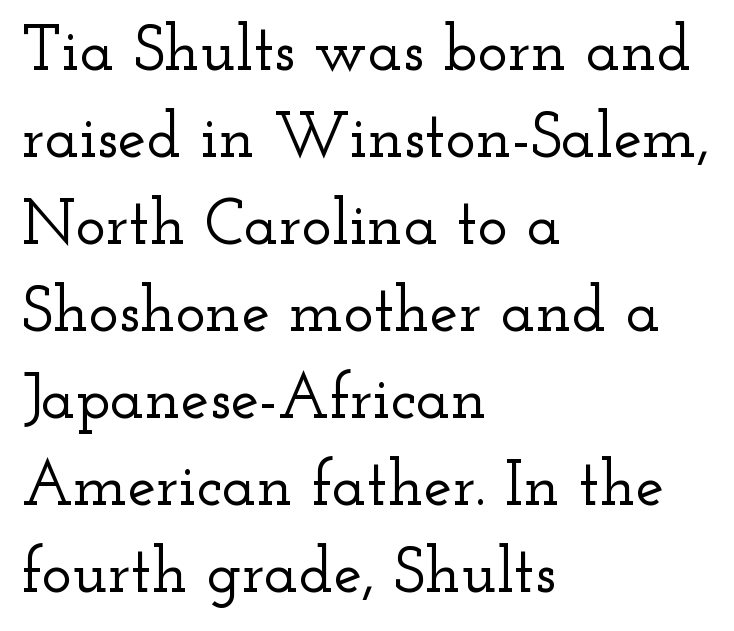
Style check: upright. The specimen omits any rule beneath the text block's lines. In CSS terms this would be text-align: left. The space between consecutive lines is moderate.
